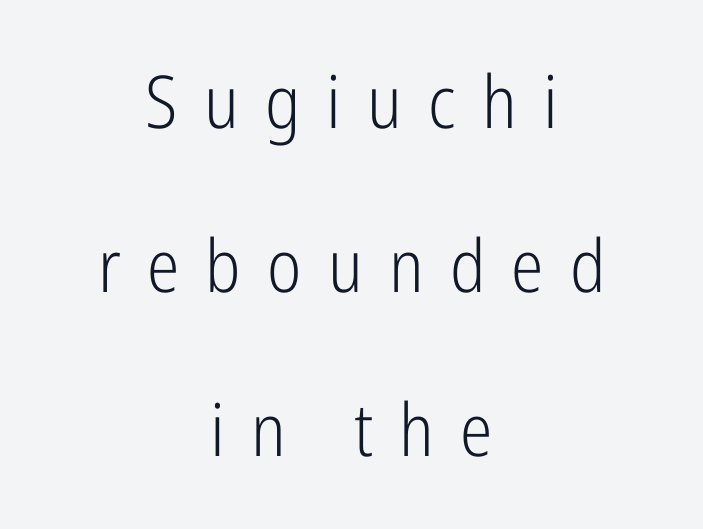
{"serif": "no", "italic": "no", "bold": "no", "weight": "light", "width": "condensed", "stroke_contrast": "low", "x_height": "medium", "monospaced": "no", "underline": "no", "align": "center", "line_spacing": "loose", "line_spacing_ratio": 2.25, "letter_spacing": "wide", "letter_spacing_em": 0.36, "glyph_px": 73}
